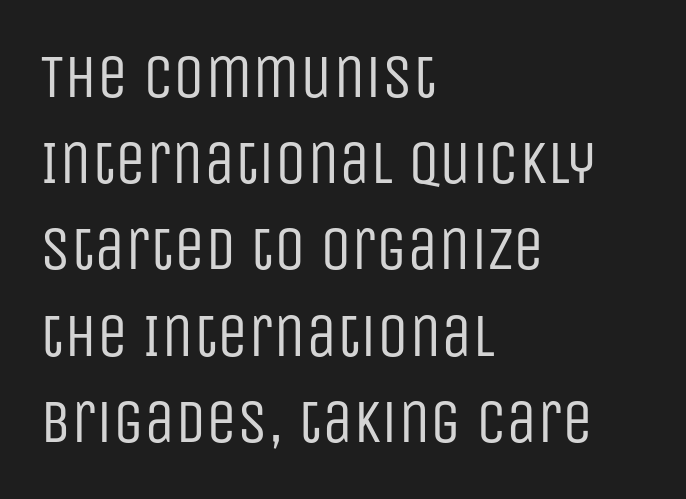
The image shows 62 px regular-weight, condensed sans-serif type, upright; set left-aligned, normal line spacing (1.39x), normal letter spacing, not underlined; low stroke contrast and a large x-height.
